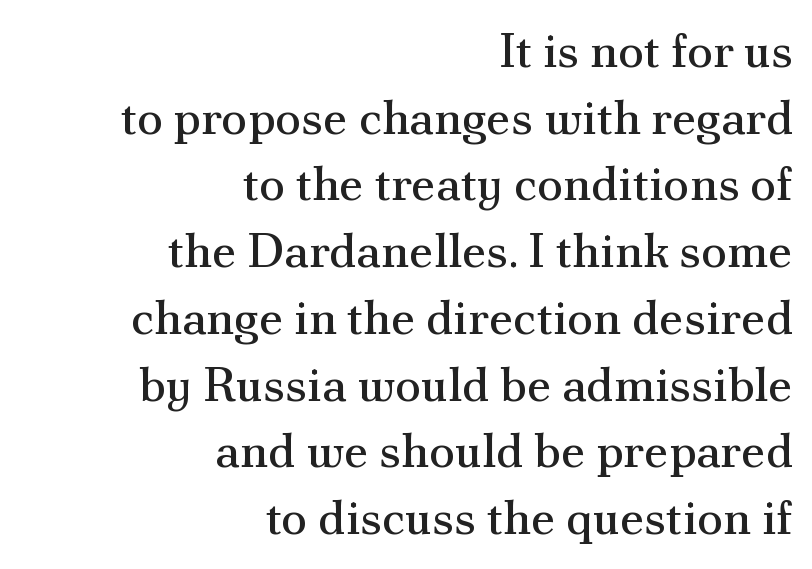
Q: Is the text bold? A: No.
Q: Is the text italic (slanted)? A: No, it is upright.
Q: Is the typeface a serif or a sans-serif typeface? A: Serif.
Q: Is the text underlined? A: No.
Q: How is the paragraph aligned? A: Right-aligned.
Q: Is the spacing between letters normal or unusually wide? A: Normal.
Q: Is the spacing between lines tight, normal or loose? A: Normal.
Q: Width (condensed, normal, or wide)? A: Normal.
Q: Stroke contrast? A: Medium.
Q: x-height? A: Small.
Q: Monospaced? A: No.
